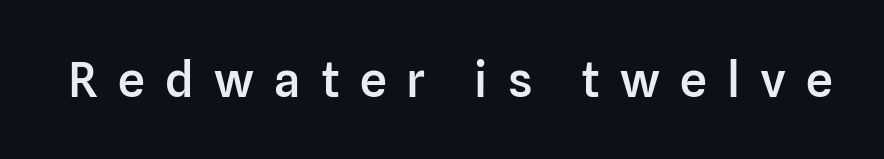
Q: Is the text bold? A: Semi-bold.
Q: Is the text italic (slanted)? A: No, it is upright.
Q: Is the typeface a serif or a sans-serif typeface? A: Sans-serif.
Q: Is the text underlined? A: No.
Q: Is the spacing between letters normal or unusually wide? A: Unusually wide.
Q: Width (condensed, normal, or wide)? A: Normal.
Q: Stroke contrast? A: Low.
Q: x-height? A: Medium.
Q: Monospaced? A: No.
